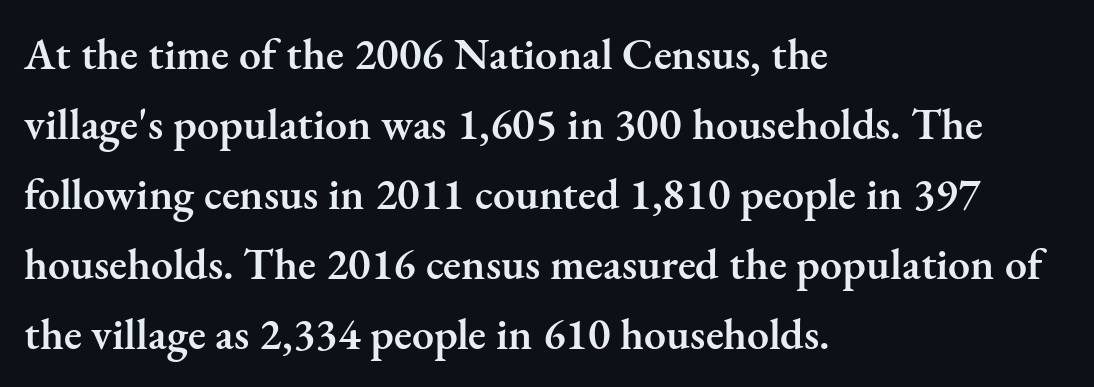
Q: Is the text bold? A: Semi-bold.
Q: Is the text italic (slanted)? A: No, it is upright.
Q: Is the typeface a serif or a sans-serif typeface? A: Serif.
Q: Is the text underlined? A: No.
Q: How is the paragraph aligned? A: Left-aligned.
Q: Is the spacing between letters normal or unusually wide? A: Normal.
Q: Is the spacing between lines tight, normal or loose? A: Normal.
Q: Width (condensed, normal, or wide)? A: Normal.
Q: Stroke contrast? A: Medium.
Q: x-height? A: Small.
Q: Monospaced? A: No.
